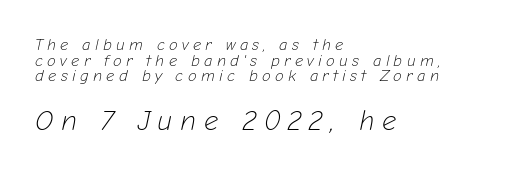
Q: Is the text bold? A: No.
Q: Is the text italic (slanted)? A: Yes, it leans right by about 12 degrees.
Q: Is the text underlined? A: No.
Q: How is the paragraph aligned? A: Left-aligned.
Q: Is the spacing between letters normal or unusually wide? A: Unusually wide.
Q: Is the spacing between lines tight, normal or loose? A: Tight.
Q: Which block of text is set in a larger size, the first (top) or the second (bottom)? A: The second (bottom) one.
Q: Width (condensed, normal, or wide)? A: Normal.
Q: Stroke contrast? A: Low.
Q: x-height? A: Medium.
Q: Monospaced? A: No.
